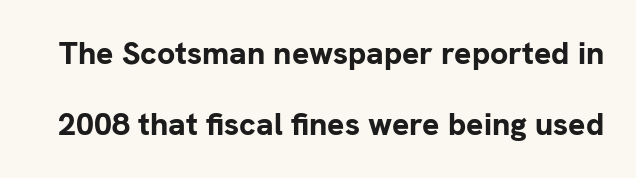
When letters stand straight like this, we call the style roman or upright. Serif or sans? Sans — the stroke terminals are bare. Check the space under the baseline: it is left empty. Each letter keeps its own natural width here, so spacing adapts to shape. The glyphs have the mass of a bold cut.
